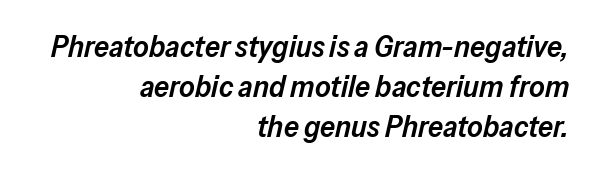
Every character sits at an angle, as italics do. Lines of text with bare space underneath. Do the characters align in a grid? No, the font is proportional. Compared with a flush-left layout, this one pins lines to the opposite, right side.
